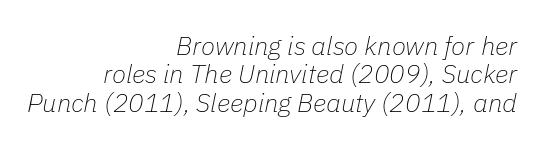
{"italic": "yes", "lean": "right", "slant_degrees": 11, "bold": "no", "underline": "no", "align": "right", "line_spacing": "tight", "line_spacing_ratio": 1.09, "letter_spacing": "normal", "letter_spacing_em": 0.0, "glyph_px": 26}
